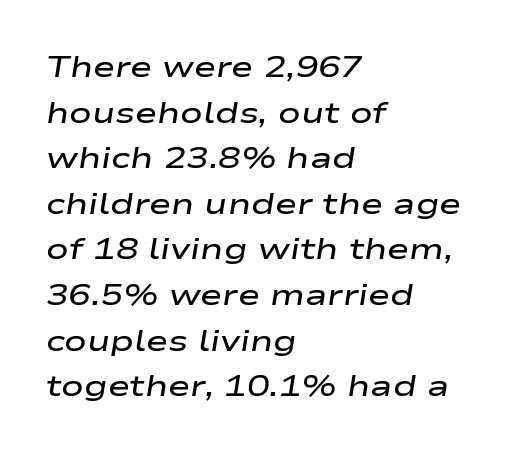
Q: Is the text bold? A: Semi-bold.
Q: Is the text italic (slanted)? A: Yes, it leans right by about 9 degrees.
Q: Is the text underlined? A: No.
Q: How is the paragraph aligned? A: Left-aligned.
Q: Is the spacing between letters normal or unusually wide? A: Normal.
Q: Is the spacing between lines tight, normal or loose? A: Normal.
Q: Width (condensed, normal, or wide)? A: Wide.
Q: Stroke contrast? A: Low.
Q: x-height? A: Medium.
Q: Monospaced? A: No.
